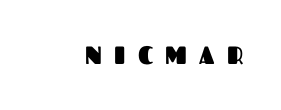
Q: Is the text bold? A: Yes.
Q: Is the text italic (slanted)? A: No, it is upright.
Q: Is the text underlined? A: No.
Q: Is the spacing between letters normal or unusually wide? A: Unusually wide.
